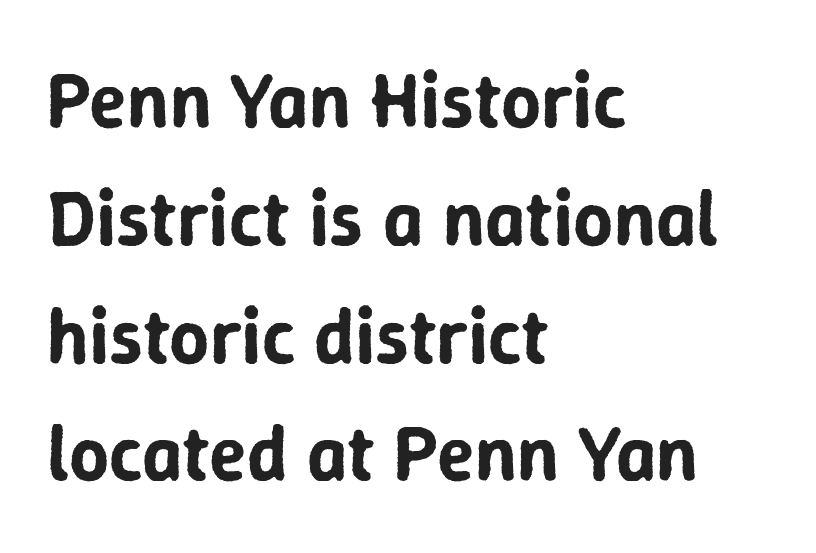
Rows of type keep a routine distance in the vertical direction. The letters advance in unequal steps, a hallmark of proportional type. A sans-serif font was chosen for this passage. Words appear dense and cohesive because spacing is normal.
